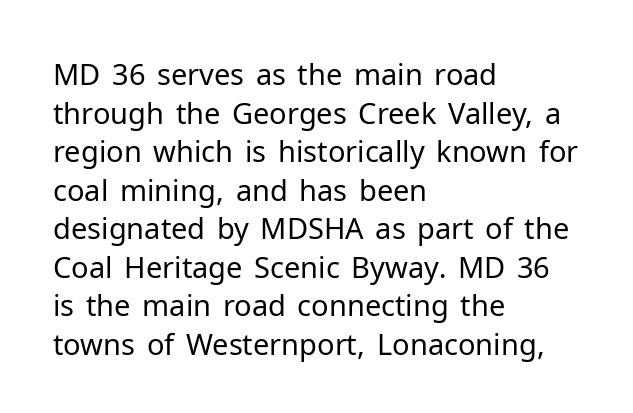
The image shows 29 px regular-weight sans-serif type, upright; set left-aligned, normal line spacing (1.33x), normal letter spacing, not underlined; low stroke contrast and a medium x-height.
